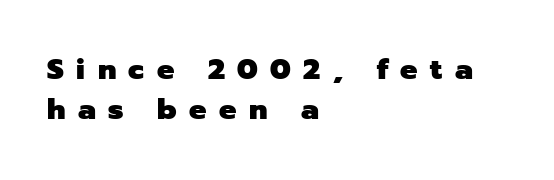
The image shows 29 px heavy sans-serif type, upright; set left-aligned, normal line spacing (1.38x), unusually wide letter spacing (+0.43 em), not underlined; low stroke contrast and a medium x-height.
